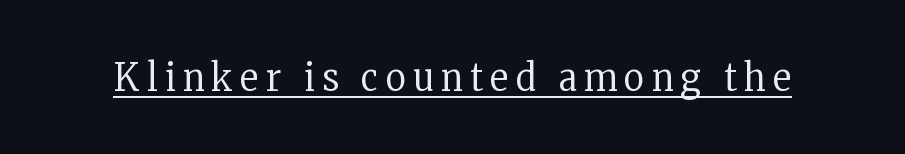
The image shows 39 px regular-weight, condensed serif type, upright; set unusually wide letter spacing (+0.2 em), underlined; low stroke contrast and a medium x-height.
